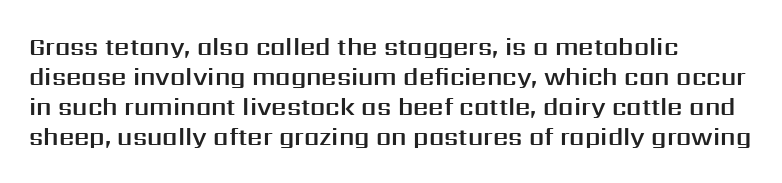
The image shows 24 px text type, upright; set left-aligned, normal line spacing (1.25x), normal letter spacing, not underlined.
